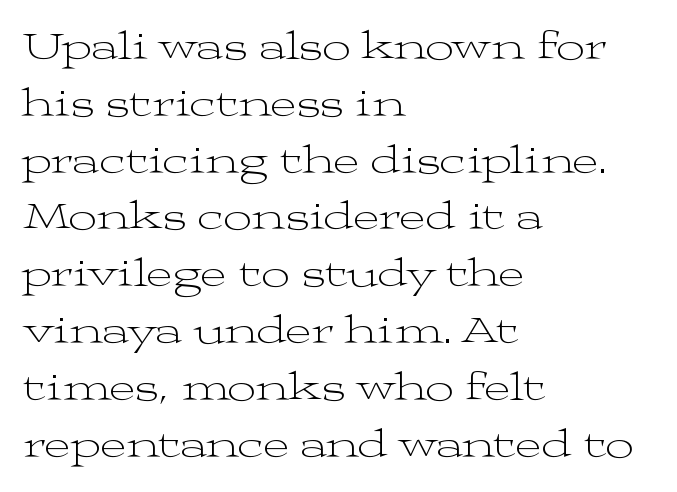
The image shows 40 px light, wide serif type, upright; set left-aligned, normal line spacing (1.42x), normal letter spacing, not underlined; medium stroke contrast and a medium x-height.
